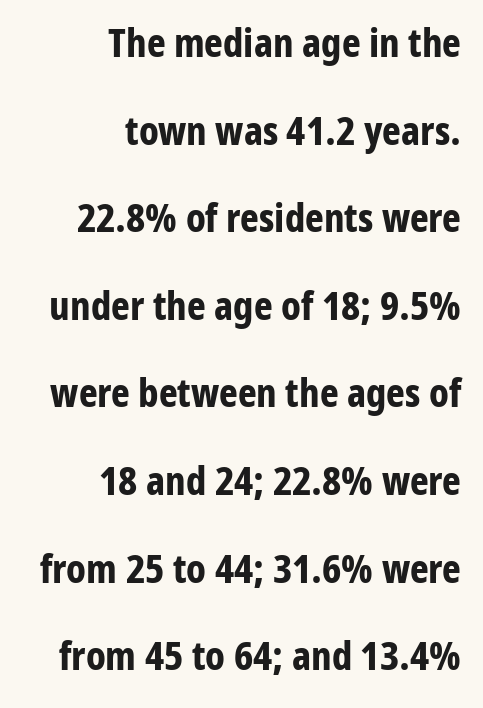
{"serif": "no", "italic": "no", "bold": "yes", "weight": "bold", "width": "condensed", "stroke_contrast": "low", "x_height": "medium", "monospaced": "no", "underline": "no", "align": "right", "line_spacing": "loose", "line_spacing_ratio": 2.19, "letter_spacing": "normal", "letter_spacing_em": 0.0, "glyph_px": 40}
